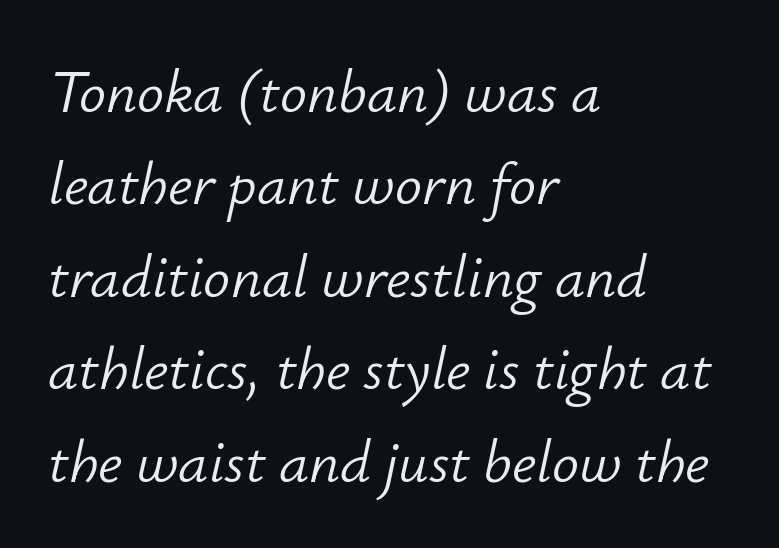
Letters rest on an invisible, unmarked baseline. The glyphs look as if they've been sheared to an angle. The face used here is proportionally spaced, like ordinary book or web type. Vertical stems look standard width or narrower in stroke.
